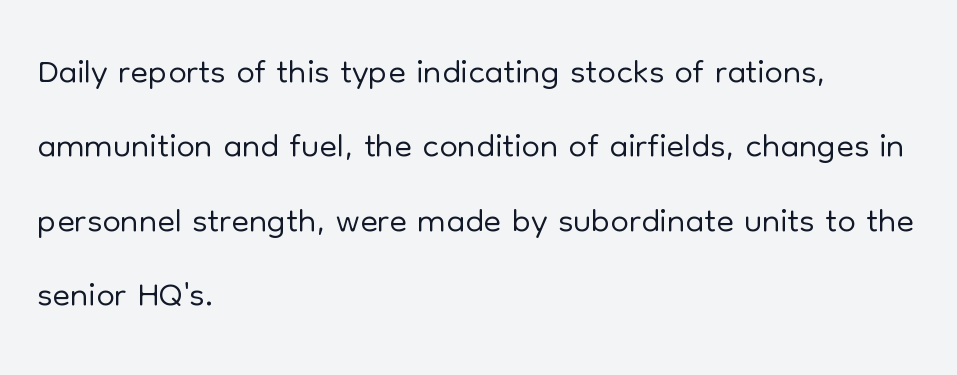
The compositor pushed each line to the left boundary. Each word holds together tightly as a unit, with standard inter-letter gaps. Check where the strokes stop: nothing finishes them off — pure sans. The area under the type is left untouched.
